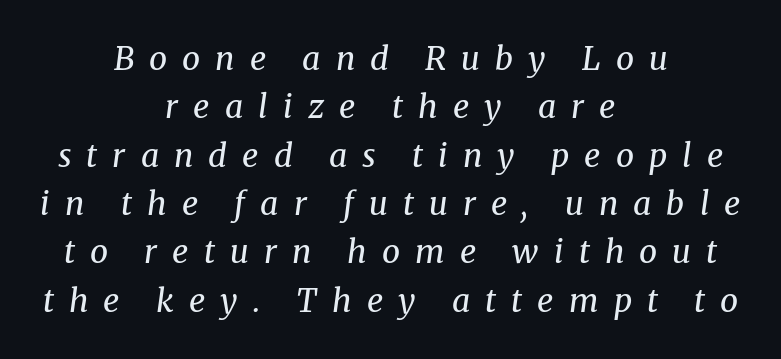
The image shows 32 px regular-weight serif type, italic (leaning right); set centered, normal line spacing (1.51x), unusually wide letter spacing (+0.47 em), not underlined; medium stroke contrast and a medium x-height.
